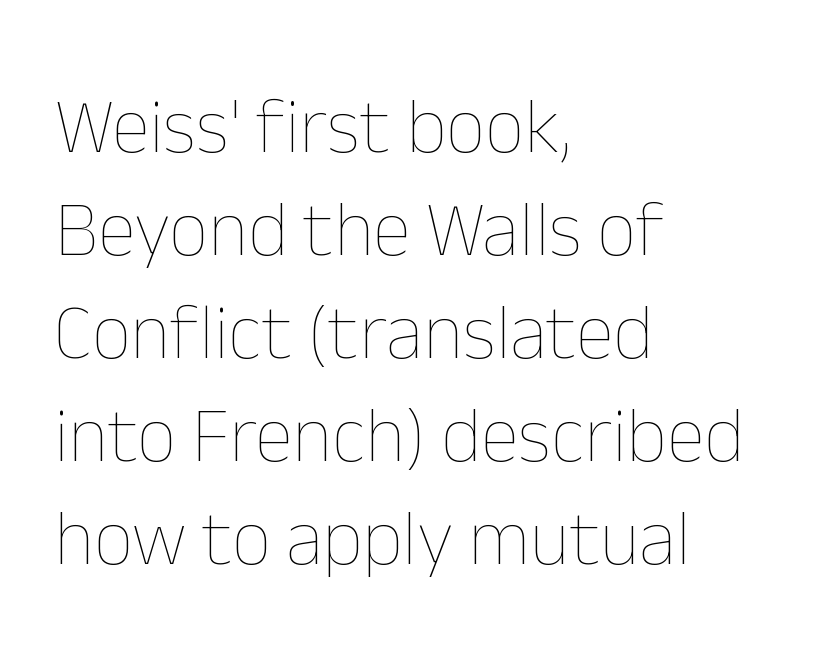
The image shows 78 px thin type, upright; set left-aligned, normal line spacing (1.32x), normal letter spacing, not underlined; low stroke contrast and a medium x-height.
